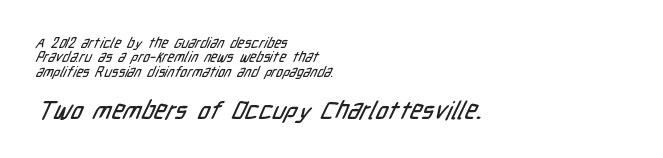
How are the letters spaced? Ordinarily, with no added tracking. The text block is weighted toward the left margin, trailing off unevenly rightward. The area under the type is left untouched. Typesetter's note — lower block bumped up in size, upper block left smaller. The rendering uses a small line-height, squeezing the rows.
